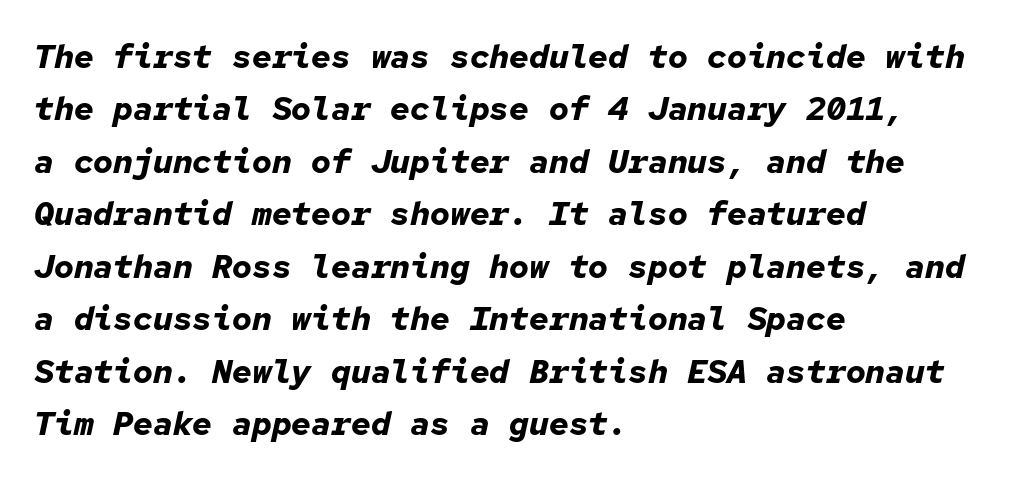
{"italic": "yes", "lean": "right", "slant_degrees": 12, "bold": "yes", "weight": "bold", "width": "normal", "stroke_contrast": "low", "x_height": "medium", "monospaced": "yes", "underline": "no", "align": "left", "line_spacing": "normal", "line_spacing_ratio": 1.59, "letter_spacing": "normal", "letter_spacing_em": 0.0, "glyph_px": 33}
